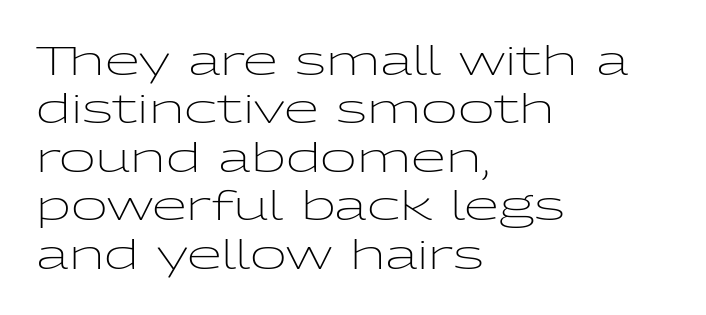
The image shows 40 px light, wide sans-serif type, upright; set left-aligned, line spacing 1.21x, normal letter spacing, not underlined; low stroke contrast and a medium x-height.
